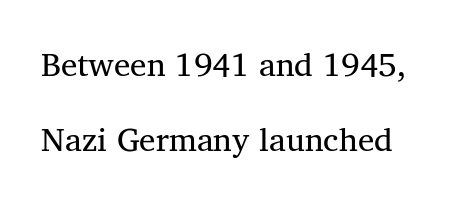
Rows of type keep a wide berth in the vertical direction. This sample uses an upright cut, with every glyph sitting square on the baseline. Yep, those are serifs on the letters. No chunkiness to these letters — they're not bold. Tracking here is standard; glyphs follow each other at the usual distance.
